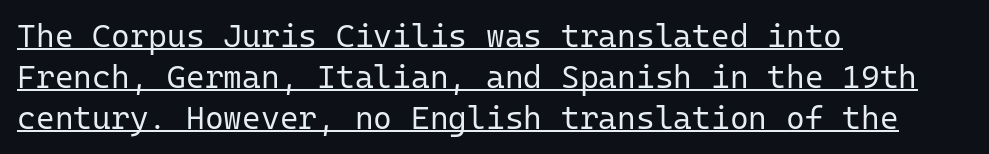
Q: Is the text bold? A: No.
Q: Is the text italic (slanted)? A: No, it is upright.
Q: Is the typeface a serif or a sans-serif typeface? A: Sans-serif.
Q: Is the text underlined? A: Yes.
Q: How is the paragraph aligned? A: Left-aligned.
Q: Is the spacing between letters normal or unusually wide? A: Normal.
Q: Is the spacing between lines tight, normal or loose? A: Normal.
Q: Width (condensed, normal, or wide)? A: Normal.
Q: Stroke contrast? A: Low.
Q: x-height? A: Medium.
Q: Monospaced? A: Yes.
